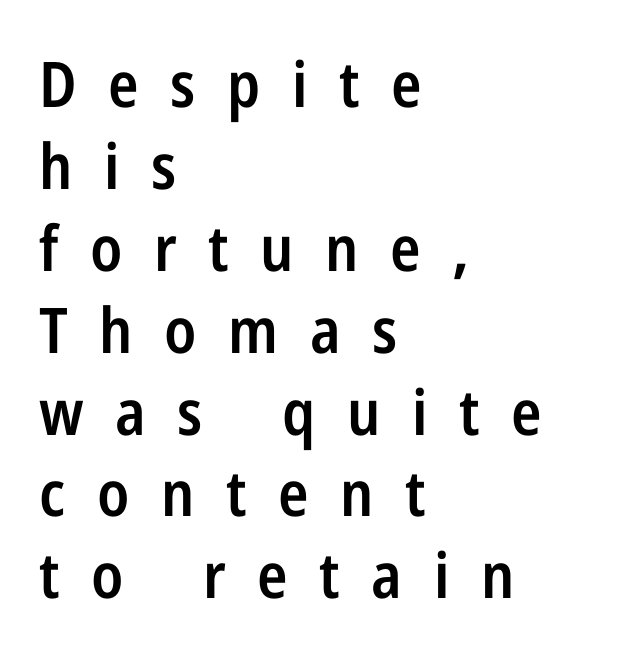
Q: Is the text bold? A: Semi-bold.
Q: Is the text italic (slanted)? A: No, it is upright.
Q: Is the typeface a serif or a sans-serif typeface? A: Sans-serif.
Q: Is the text underlined? A: No.
Q: How is the paragraph aligned? A: Left-aligned.
Q: Is the spacing between letters normal or unusually wide? A: Unusually wide.
Q: Is the spacing between lines tight, normal or loose? A: Normal.
Q: Width (condensed, normal, or wide)? A: Condensed.
Q: Stroke contrast? A: Low.
Q: x-height? A: Medium.
Q: Monospaced? A: No.
